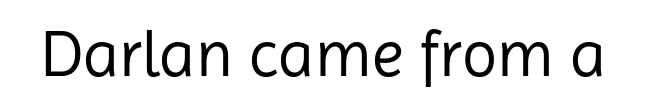
The image shows 65 px regular-weight sans-serif type, upright; set normal letter spacing, not underlined; low stroke contrast and a medium x-height.
